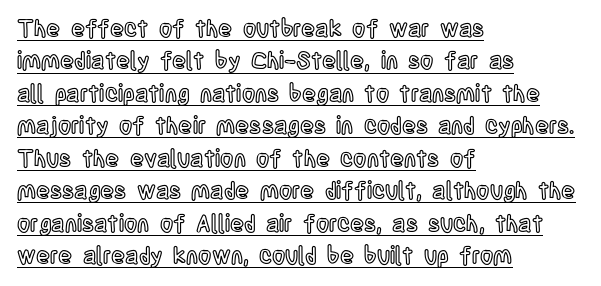
Q: Is the text italic (slanted)? A: No, it is upright.
Q: Is the text underlined? A: Yes.
Q: How is the paragraph aligned? A: Left-aligned.
Q: Is the spacing between letters normal or unusually wide? A: Normal.
Q: Is the spacing between lines tight, normal or loose? A: Normal.
